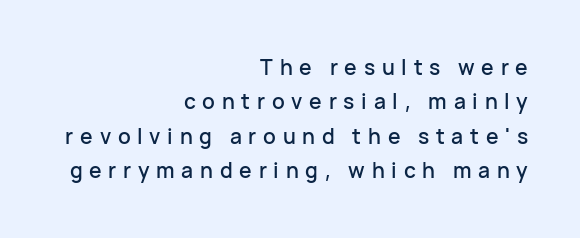
{"italic": "no", "underline": "no", "align": "right", "line_spacing": "normal", "line_spacing_ratio": 1.64, "letter_spacing": "wide", "letter_spacing_em": 0.32, "glyph_px": 21}
